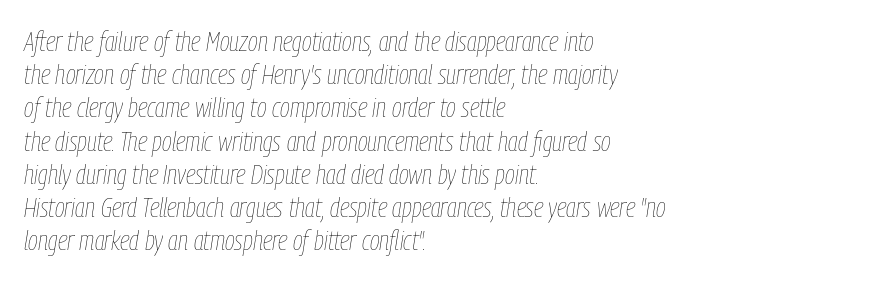
Is the stroke heavy? The answer is a plain regular-or-lighter. The rendering anchors every line to the left-hand side. Nobody touched the tracking dial on this one. Is the type slanted? Yes — the strokes lean at a clear angle.
